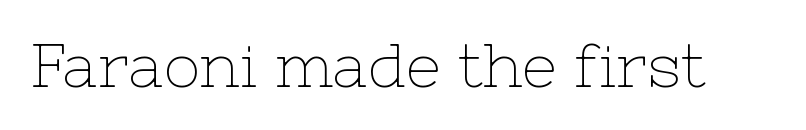
Every stem runs plumb, perpendicular to the baseline. Letters have the restrained weight of plain body copy at most. Nobody touched the tracking dial on this one. Look at the bottom of the vertical strokes: they flare into serifs here.
